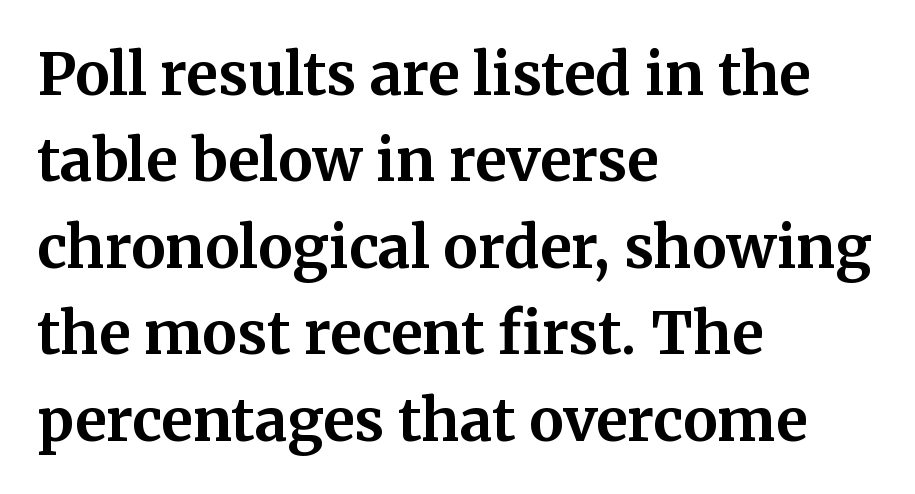
Q: Is the text bold? A: Yes.
Q: Is the text italic (slanted)? A: No, it is upright.
Q: Is the typeface a serif or a sans-serif typeface? A: Serif.
Q: Is the text underlined? A: No.
Q: How is the paragraph aligned? A: Left-aligned.
Q: Is the spacing between letters normal or unusually wide? A: Normal.
Q: Is the spacing between lines tight, normal or loose? A: Normal.
Q: Width (condensed, normal, or wide)? A: Normal.
Q: Stroke contrast? A: Medium.
Q: x-height? A: Medium.
Q: Monospaced? A: No.
